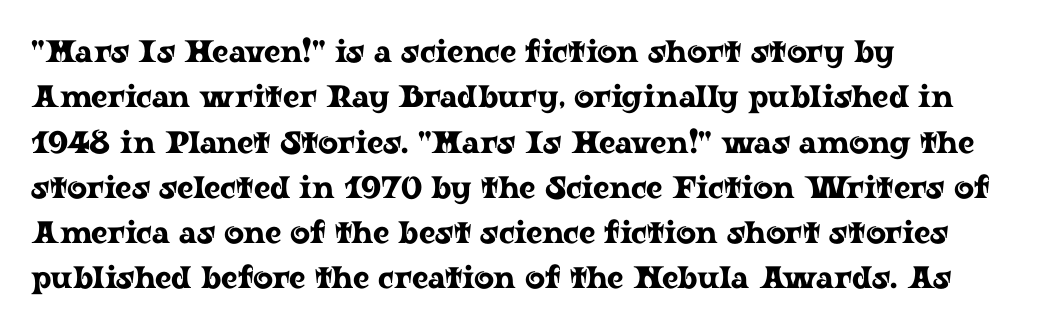
Proportional: the letters do not fall into vertical columns. Has an underline been added? It has not. The leading is moderate, giving the passage an even texture. No extra tracking has been applied to these lines. Italic? Not at all — the glyphs are vertical.
